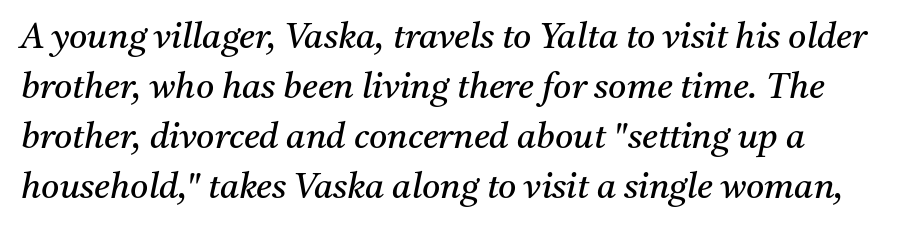
Q: Is the text bold? A: No.
Q: Is the text italic (slanted)? A: Yes, it leans right by about 11 degrees.
Q: Is the typeface a serif or a sans-serif typeface? A: Serif.
Q: Is the text underlined? A: No.
Q: Is the spacing between letters normal or unusually wide? A: Normal.
Q: Is the spacing between lines tight, normal or loose? A: Normal.
Q: Width (condensed, normal, or wide)? A: Normal.
Q: Stroke contrast? A: Medium.
Q: x-height? A: Medium.
Q: Monospaced? A: No.
